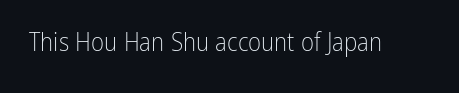
{"italic": "no", "bold": "no", "underline": "no", "letter_spacing": "normal", "letter_spacing_em": 0.0, "glyph_px": 25}
